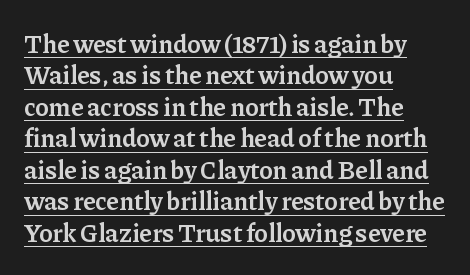
Unlike italic type, these characters show no tilt at all. The rendering uses the underline text-decoration. This is the in-between weight designers call semibold or demi. The gaps between neighbouring characters are ordinary and unremarkable. The paragraph shown leans on its left margin.
